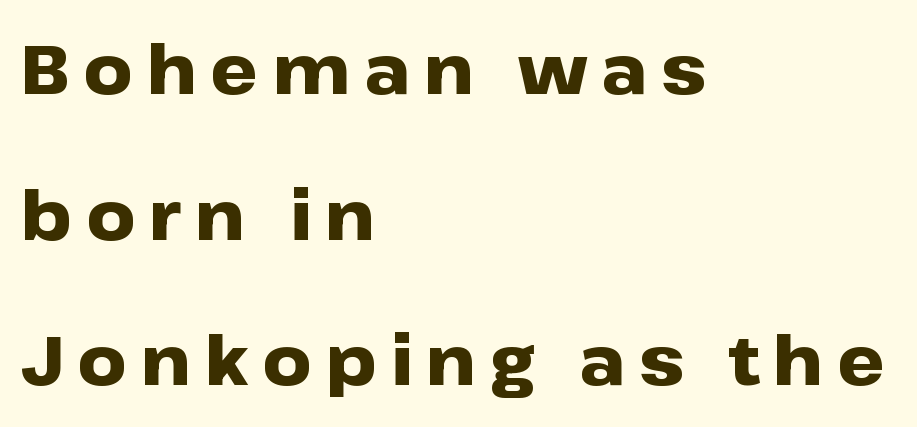
Q: Is the text bold? A: Yes.
Q: Is the text italic (slanted)? A: No, it is upright.
Q: Is the typeface a serif or a sans-serif typeface? A: Sans-serif.
Q: Is the text underlined? A: No.
Q: How is the paragraph aligned? A: Left-aligned.
Q: Is the spacing between letters normal or unusually wide? A: Unusually wide.
Q: Is the spacing between lines tight, normal or loose? A: Loose.
Q: Width (condensed, normal, or wide)? A: Wide.
Q: Stroke contrast? A: Low.
Q: x-height? A: Medium.
Q: Monospaced? A: No.
